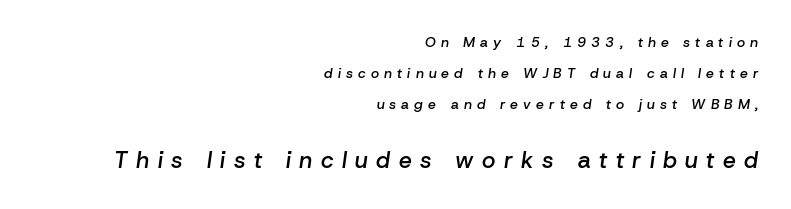
Semibold letterforms, between regular and bold. Students, note that the glyphs here are deliberately spaced far apart. Size hierarchy here favors the trailing block over the leading one. Descenders are the only things crossing below the line. The axis of the letterforms is tilted away from vertical.
